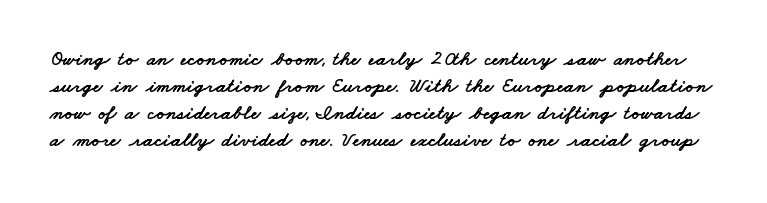
Q: Is the text underlined? A: No.
Q: Is the spacing between letters normal or unusually wide? A: Normal.
Q: Is the spacing between lines tight, normal or loose? A: Normal.
